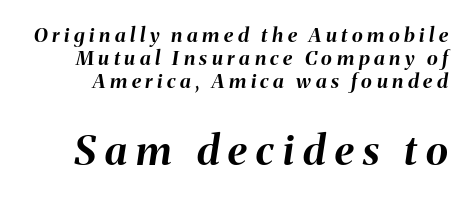
These lines have a slow, spaced-out rhythm from letter to letter. Check under the words: just untouched page. Do the characters align in a grid? No, the font is proportional. Tall strokes in this sample are angled rather than plumb.
